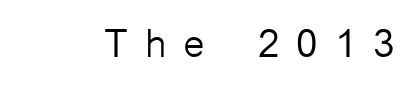
{"serif": "no", "italic": "no", "bold": "no", "weight": "light", "width": "normal", "stroke_contrast": "low", "x_height": "medium", "monospaced": "no", "underline": "no", "letter_spacing": "wide", "letter_spacing_em": 0.43, "glyph_px": 39}
